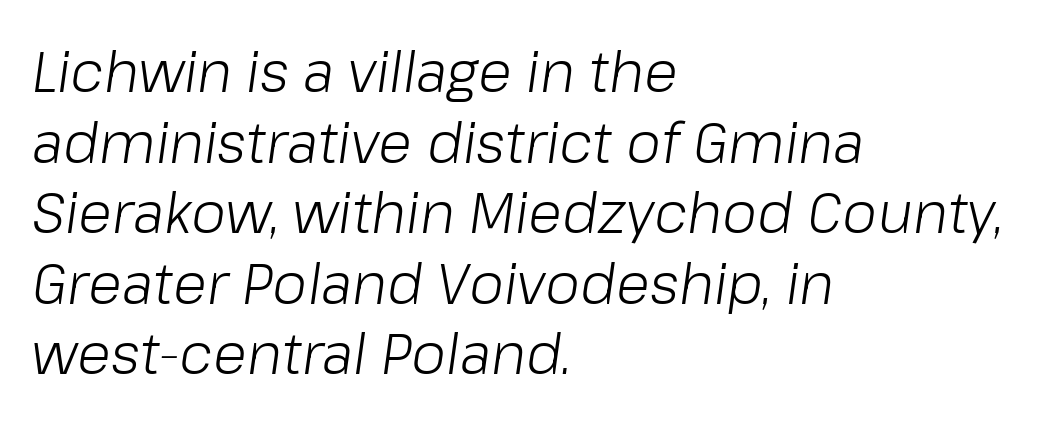
{"italic": "yes", "lean": "right", "slant_degrees": 8, "bold": "no", "weight": "light", "width": "normal", "stroke_contrast": "low", "x_height": "medium", "monospaced": "no", "underline": "no", "align": "left", "line_spacing": "normal", "line_spacing_ratio": 1.26, "letter_spacing": "normal", "letter_spacing_em": 0.0, "glyph_px": 56}
